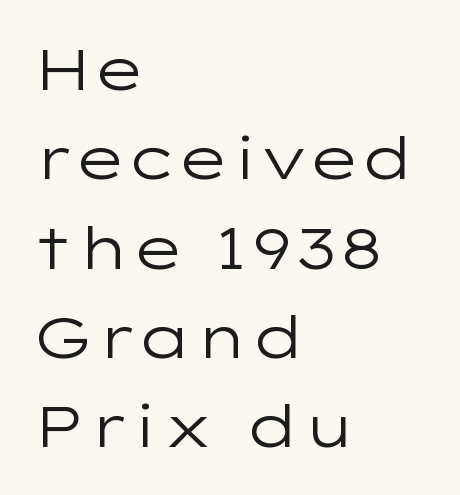
The image shows 58 px regular-weight, wide sans-serif type, upright; set left-aligned, normal line spacing (1.54x), normal letter spacing, not underlined; low stroke contrast and a medium x-height.
